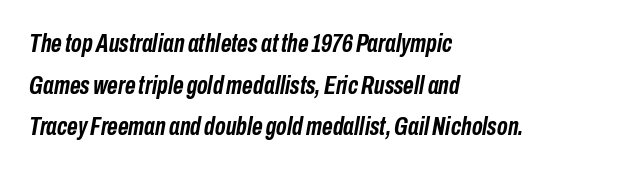
The rendering keeps characters at their native spacing. Any mark beneath the type? The region is blank. All the whitespace from short lines collects on the right. Plenty of ink on the page — the face is bold.
